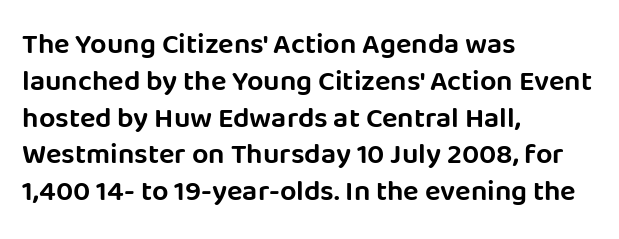
The ragged edge is on the right, which tells us the setting is flush left. In terms of letterform style, serifs are entirely absent. Note the varied advance widths — an 'i' is clearly narrower than an 'm'. Decoration check: the copy has no underline. You could call the tracking neutral — neither tight nor loose.
